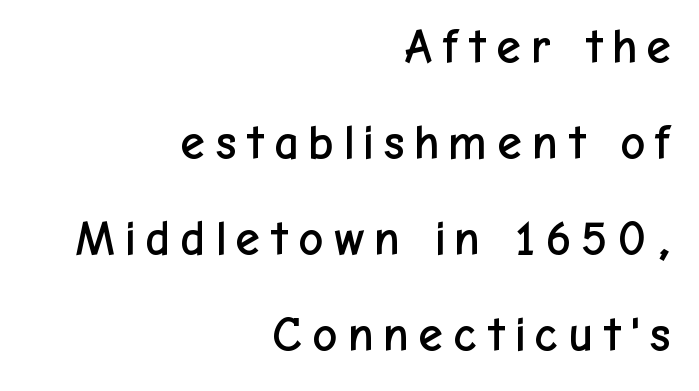
In terms of letterform style, serifs are entirely absent. The letters stand straight up with perfectly vertical stems. A bare baseline throughout the passage. Visually the block forms a straight wall on the right and a jagged coastline on the left. The letters advance in unequal steps, a hallmark of proportional type. Does the leading feel generous? Absolutely, it's lavish.
